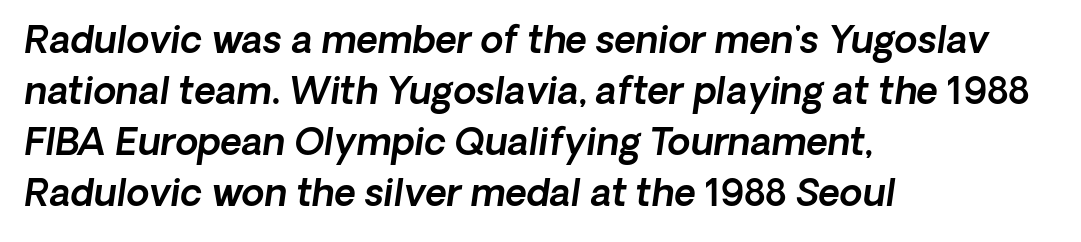
Q: Is the text italic (slanted)? A: Yes, it leans right by about 8 degrees.
Q: Is the text underlined? A: No.
Q: How is the paragraph aligned? A: Left-aligned.
Q: Is the spacing between letters normal or unusually wide? A: Normal.
Q: Is the spacing between lines tight, normal or loose? A: Normal.
Q: Width (condensed, normal, or wide)? A: Normal.
Q: x-height? A: Medium.
Q: Monospaced? A: No.
